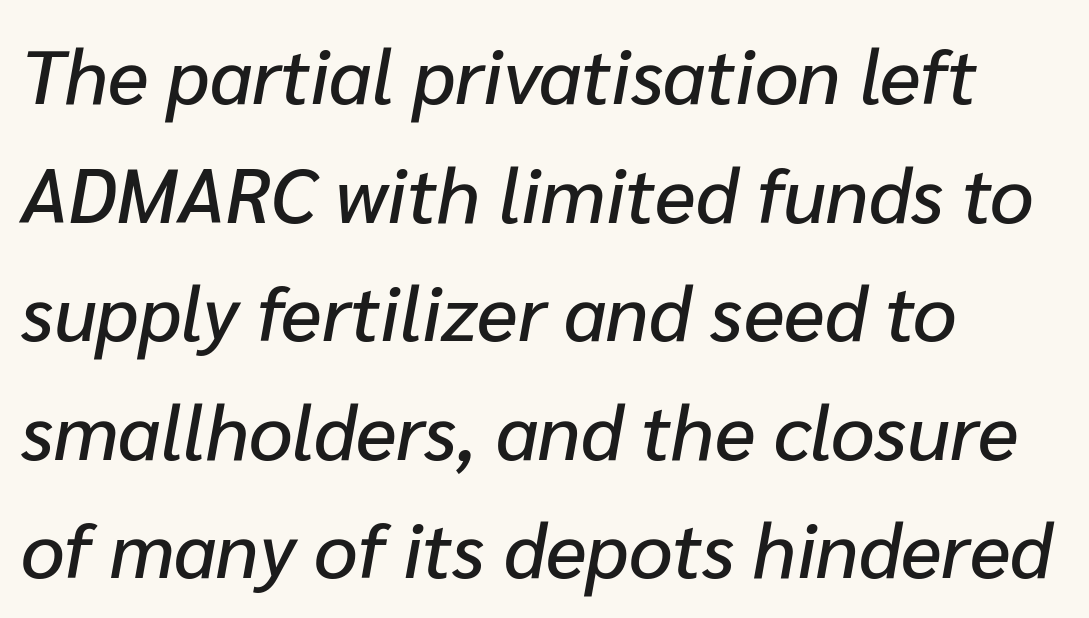
The image shows 77 px text type, italic (leaning right); set left-aligned, normal line spacing (1.54x), normal letter spacing, not underlined; low stroke contrast and a medium x-height.
